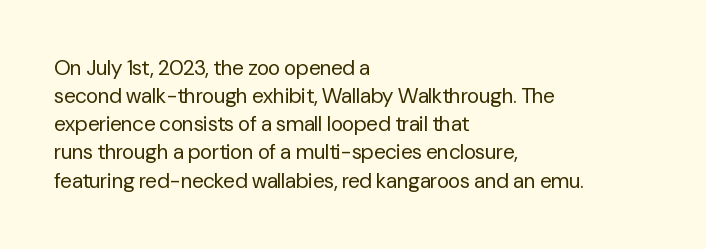
The image shows 21 px text type, upright; set left-aligned, normal line spacing (1.34x), normal letter spacing, not underlined.
